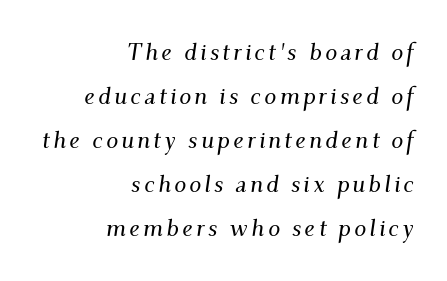
{"italic": "yes", "lean": "right", "slant_degrees": 9, "underline": "no", "align": "right", "line_spacing_ratio": 1.83, "glyph_px": 24}
